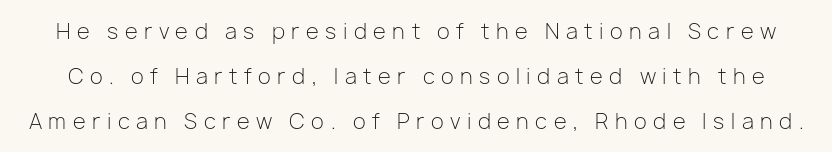
Q: Is the text bold? A: No.
Q: Is the text italic (slanted)? A: No, it is upright.
Q: Is the text underlined? A: No.
Q: Is the spacing between letters normal or unusually wide? A: Unusually wide.
Q: Is the spacing between lines tight, normal or loose? A: Loose.
